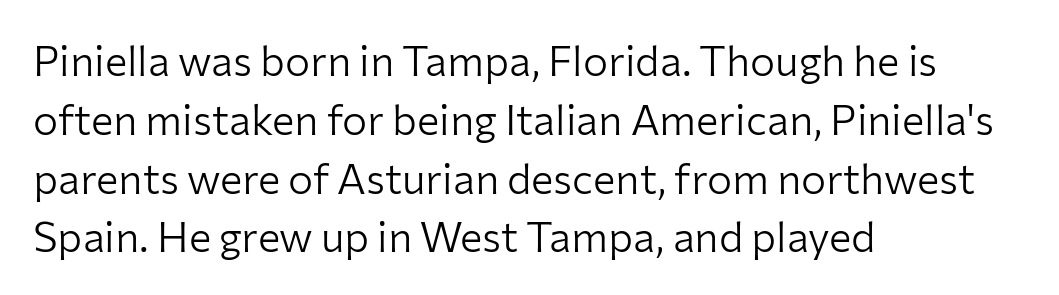
{"serif": "no", "italic": "no", "bold": "no", "weight": "light", "width": "normal", "stroke_contrast": "low", "x_height": "medium", "monospaced": "no", "underline": "no", "align": "left", "line_spacing": "normal", "line_spacing_ratio": 1.4, "letter_spacing": "normal", "letter_spacing_em": 0.0, "glyph_px": 42}
